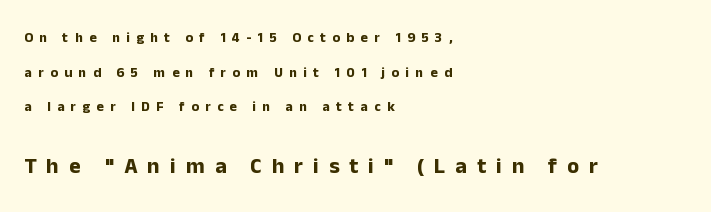
Q: Is the text bold? A: Yes.
Q: Is the text italic (slanted)? A: No, it is upright.
Q: Is the text underlined? A: No.
Q: How is the paragraph aligned? A: Left-aligned.
Q: Is the spacing between letters normal or unusually wide? A: Unusually wide.
Q: Is the spacing between lines tight, normal or loose? A: Loose.
Q: Which block of text is set in a larger size, the first (top) or the second (bottom)? A: The second (bottom) one.
